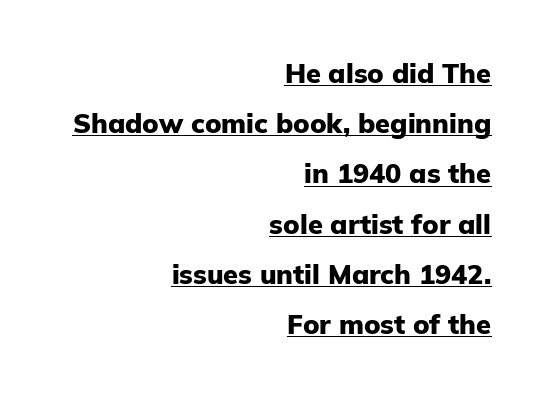
Q: Is the text bold? A: Yes.
Q: Is the text italic (slanted)? A: No, it is upright.
Q: Is the text underlined? A: Yes.
Q: How is the paragraph aligned? A: Right-aligned.
Q: Is the spacing between letters normal or unusually wide? A: Normal.
